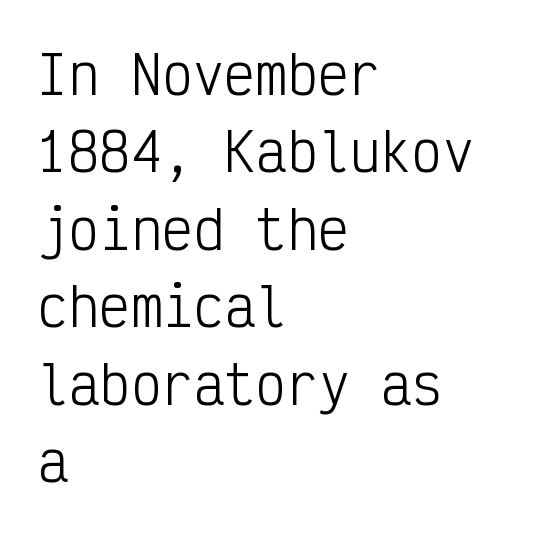
The typeface has the unassuming heft of standard copy or less. Notice how the passage keeps a crisp vertical edge on the left only. Here the designer chose a console-style face with uniform glyph widths. No feet cap the strokes, marking this as sans-serif type.
